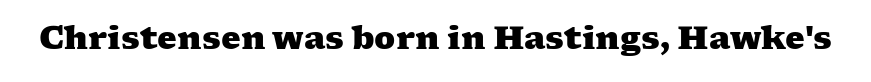
The image shows 31 px heavy, wide serif type; set normal letter spacing, not underlined; medium stroke contrast and a medium x-height.
